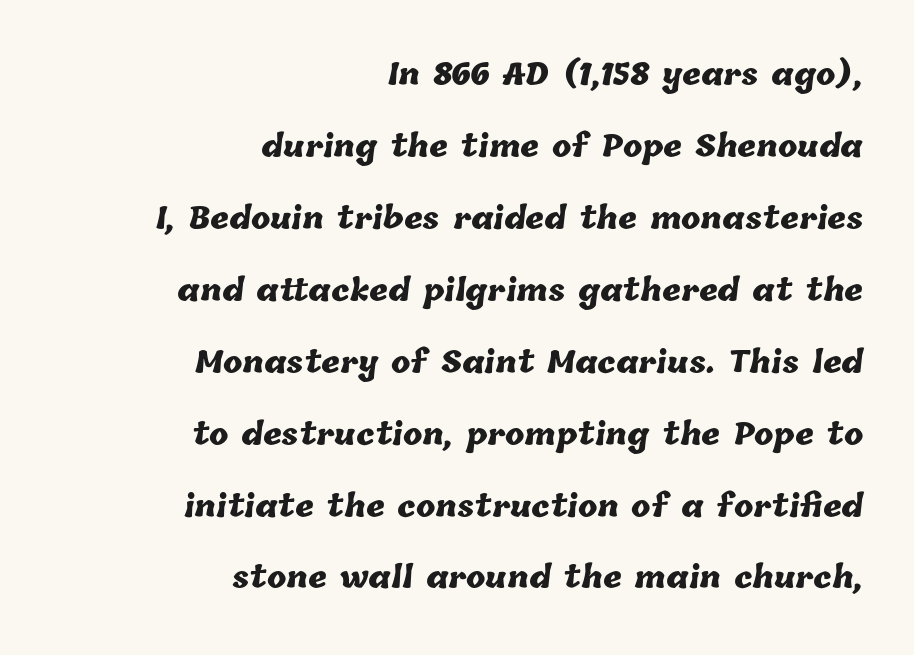
Q: Is the text bold? A: Yes.
Q: Is the text underlined? A: No.
Q: How is the paragraph aligned? A: Right-aligned.
Q: Is the spacing between letters normal or unusually wide? A: Normal.
Q: Is the spacing between lines tight, normal or loose? A: Loose.
Q: Width (condensed, normal, or wide)? A: Normal.
Q: Stroke contrast? A: Low.
Q: x-height? A: Medium.
Q: Monospaced? A: No.
